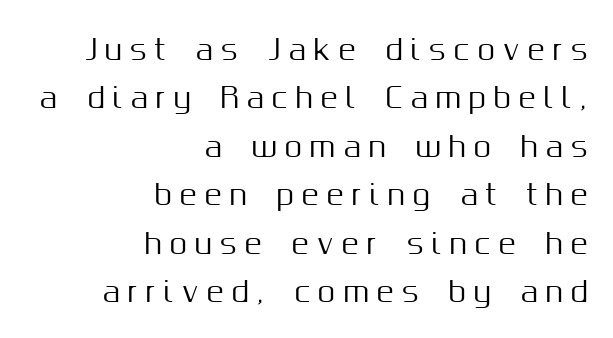
Q: Is the text italic (slanted)? A: No, it is upright.
Q: Is the typeface a serif or a sans-serif typeface? A: Sans-serif.
Q: Is the text underlined? A: No.
Q: How is the paragraph aligned? A: Right-aligned.
Q: Is the spacing between letters normal or unusually wide? A: Unusually wide.
Q: Width (condensed, normal, or wide)? A: Normal.
Q: Stroke contrast? A: Medium.
Q: x-height? A: Medium.
Q: Monospaced? A: No.
